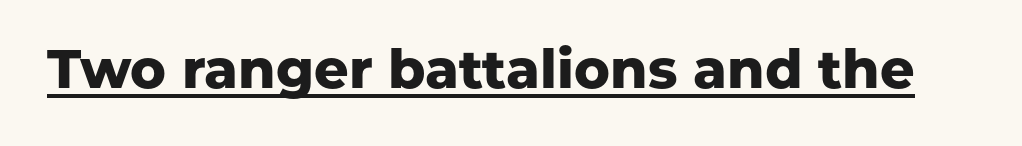
Q: Is the text bold? A: Yes.
Q: Is the text italic (slanted)? A: No, it is upright.
Q: Is the typeface a serif or a sans-serif typeface? A: Sans-serif.
Q: Is the text underlined? A: Yes.
Q: Is the spacing between letters normal or unusually wide? A: Normal.
Q: Width (condensed, normal, or wide)? A: Normal.
Q: Stroke contrast? A: Low.
Q: x-height? A: Medium.
Q: Monospaced? A: No.
